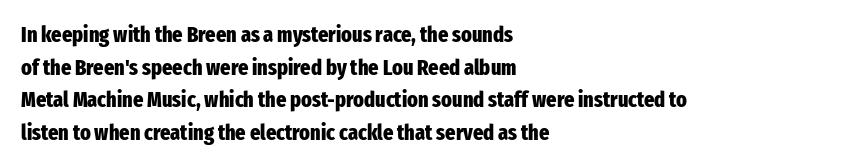
The image shows 22 px bold type, upright; set left-aligned, normal line spacing (1.48x), normal letter spacing, not underlined.
